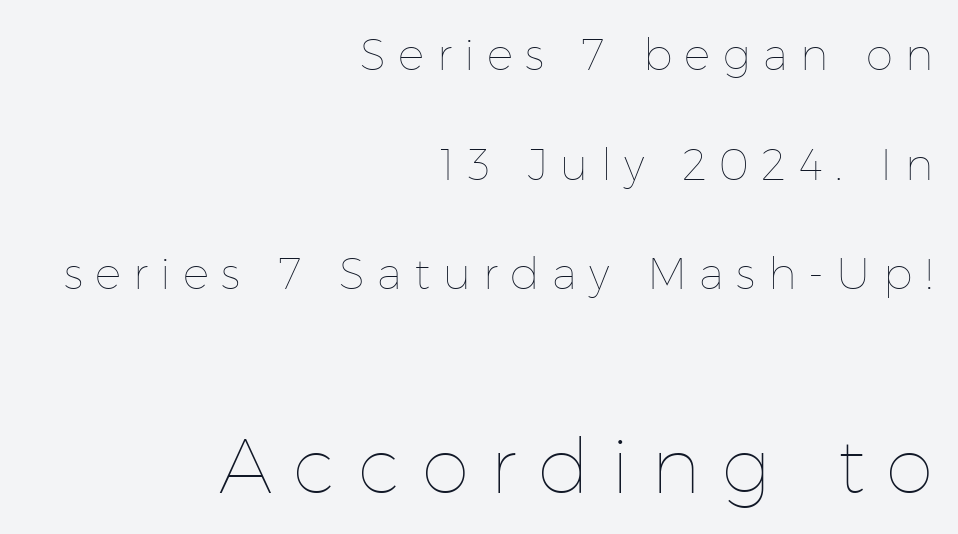
Q: Is the text bold? A: No.
Q: Is the text italic (slanted)? A: No, it is upright.
Q: Is the text underlined? A: No.
Q: How is the paragraph aligned? A: Right-aligned.
Q: Is the spacing between letters normal or unusually wide? A: Unusually wide.
Q: Is the spacing between lines tight, normal or loose? A: Loose.
Q: Which block of text is set in a larger size, the first (top) or the second (bottom)? A: The second (bottom) one.
Q: Width (condensed, normal, or wide)? A: Normal.
Q: Stroke contrast? A: Low.
Q: x-height? A: Medium.
Q: Monospaced? A: No.
